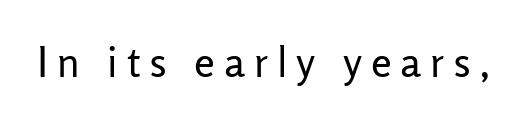
Q: Is the text bold? A: No.
Q: Is the text italic (slanted)? A: No, it is upright.
Q: Is the typeface a serif or a sans-serif typeface? A: Sans-serif.
Q: Is the text underlined? A: No.
Q: Is the spacing between letters normal or unusually wide? A: Unusually wide.
Q: Width (condensed, normal, or wide)? A: Normal.
Q: Stroke contrast? A: Low.
Q: x-height? A: Medium.
Q: Monospaced? A: No.
